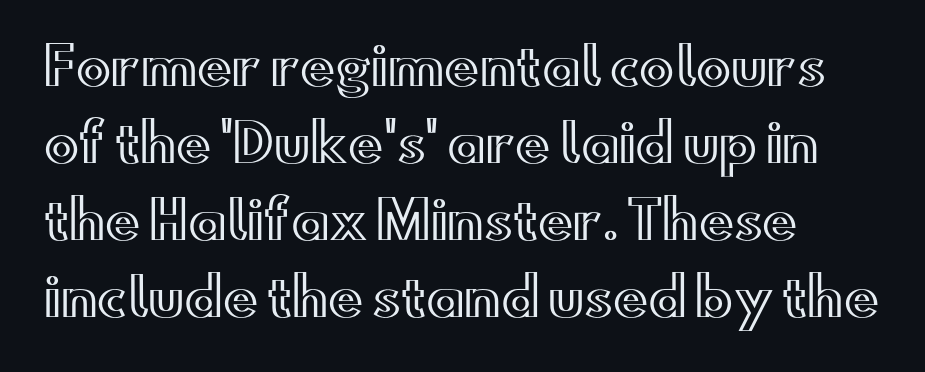
{"italic": "no", "width": "wide", "x_height": "small", "monospaced": "no", "underline": "no", "line_spacing": "normal", "line_spacing_ratio": 1.48, "letter_spacing": "normal", "letter_spacing_em": 0.0, "glyph_px": 52}
